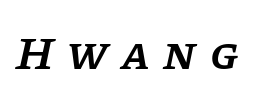
The image shows 47 px semibold serif type, italic (leaning right); set unusually wide letter spacing (+0.29 em), not underlined; low stroke contrast and a large x-height.
